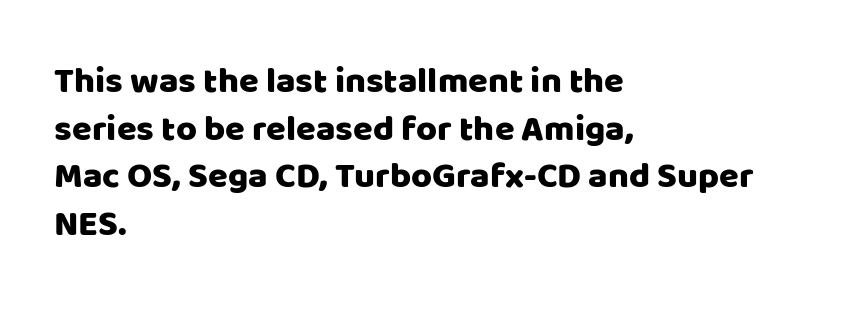
The image shows 36 px sans-serif type, upright; set left-aligned, normal line spacing (1.32x), normal letter spacing, not underlined; low stroke contrast and a large x-height.
